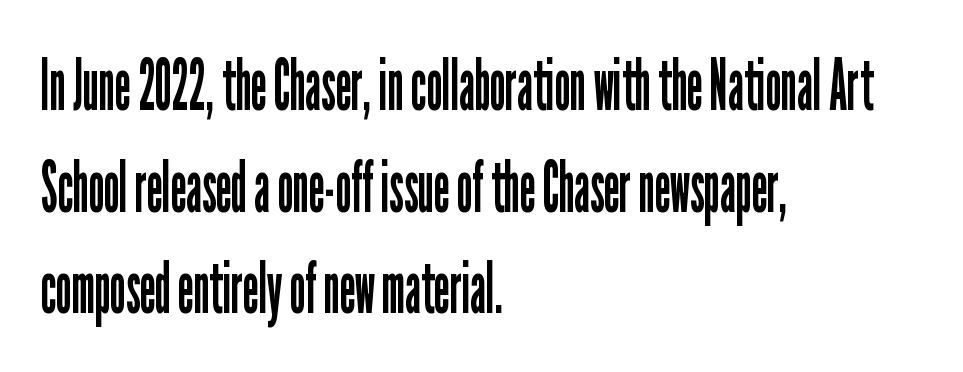
The image shows 71 px regular-weight, condensed sans-serif type, upright; set left-aligned, normal line spacing (1.43x), normal letter spacing, not underlined; low stroke contrast and a medium x-height.
